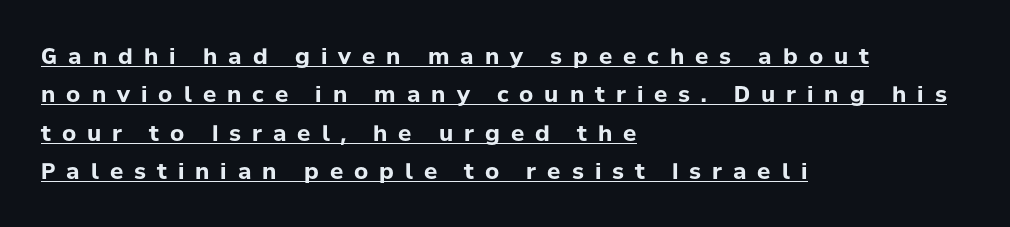
{"italic": "no", "bold": "yes", "underline": "yes", "align": "left", "line_spacing_ratio": 1.74, "letter_spacing": "wide", "letter_spacing_em": 0.5, "glyph_px": 22}
